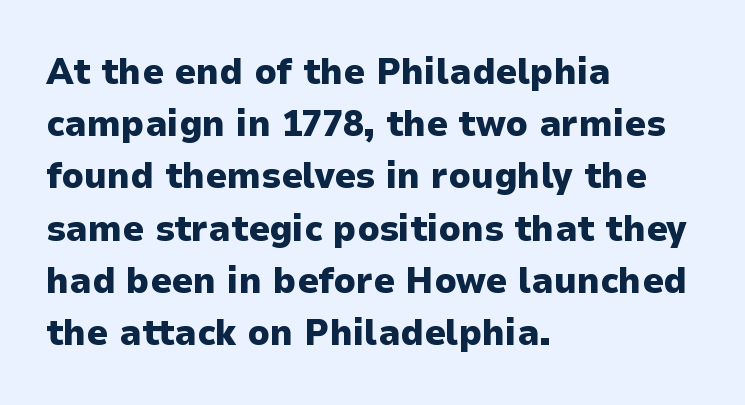
Q: Is the text bold? A: Yes.
Q: Is the text italic (slanted)? A: No, it is upright.
Q: Is the typeface a serif or a sans-serif typeface? A: Sans-serif.
Q: Is the text underlined? A: No.
Q: How is the paragraph aligned? A: Left-aligned.
Q: Is the spacing between letters normal or unusually wide? A: Normal.
Q: Is the spacing between lines tight, normal or loose? A: Normal.
Q: Width (condensed, normal, or wide)? A: Normal.
Q: Stroke contrast? A: Low.
Q: x-height? A: Medium.
Q: Monospaced? A: No.
